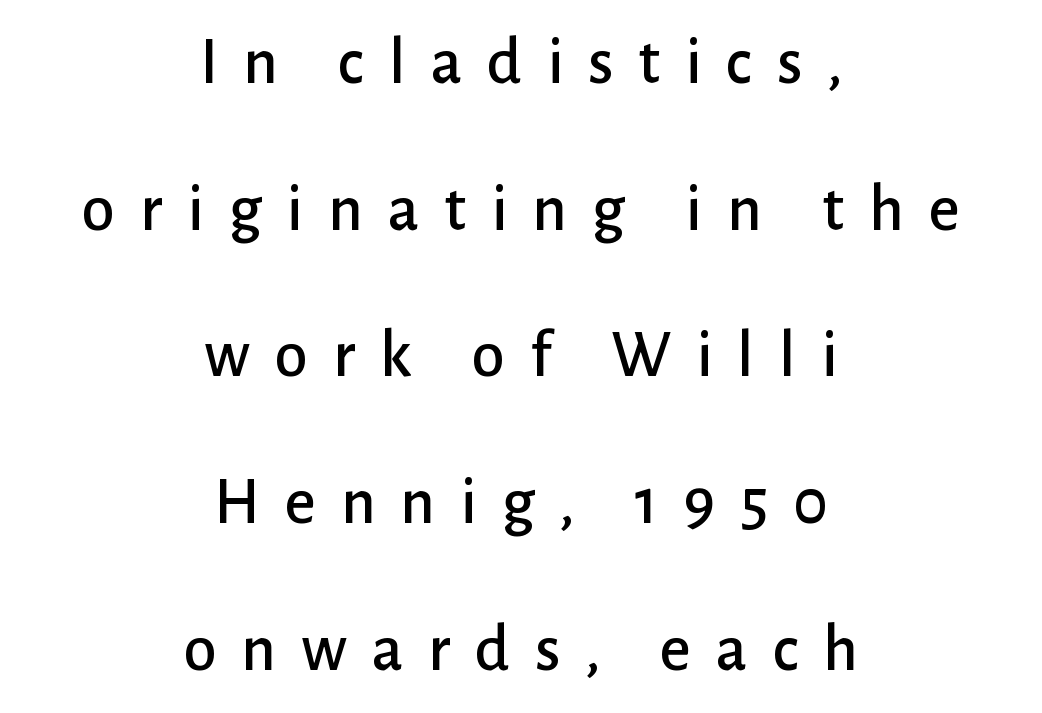
Each letter's strokes conclude bluntly, with no projecting serifs. Style check: upright. The type is letterspaced generously, with wide tracking. The setting favours the middle, as headings and verse often do.
